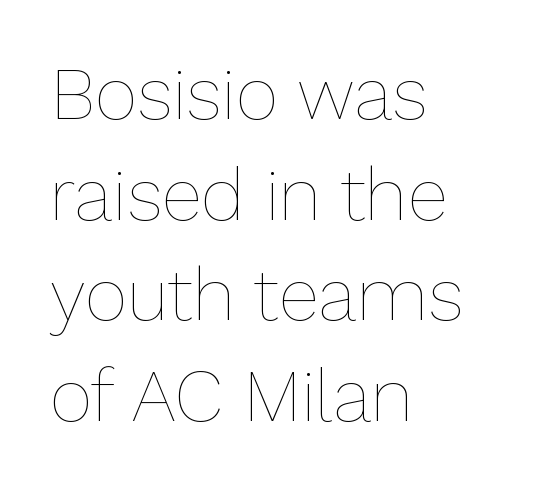
The image shows 74 px thin type, upright; set left-aligned, normal line spacing (1.36x), normal letter spacing, not underlined; low stroke contrast and a medium x-height.
